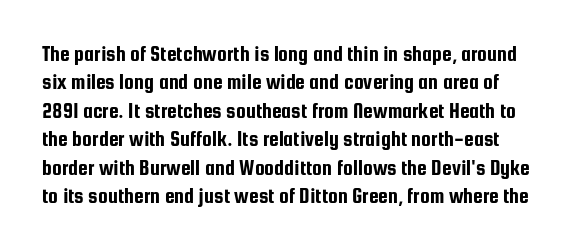
Q: Is the text italic (slanted)? A: No, it is upright.
Q: Is the text underlined? A: No.
Q: Is the spacing between letters normal or unusually wide? A: Normal.
Q: Is the spacing between lines tight, normal or loose? A: Normal.
